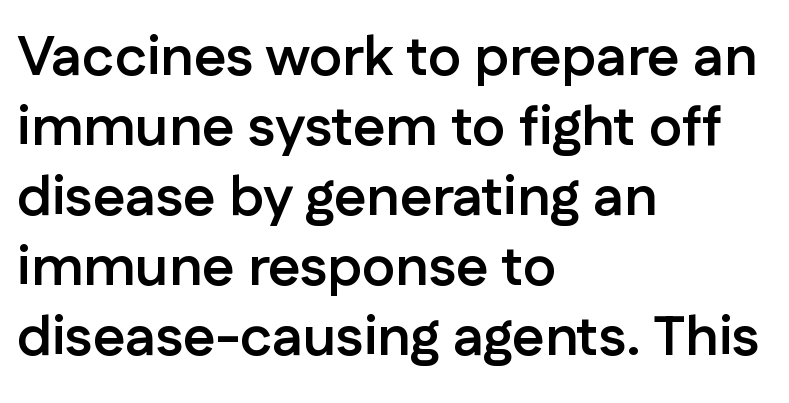
{"serif": "no", "italic": "no", "bold": "yes", "weight": "semibold", "width": "normal", "stroke_contrast": "low", "x_height": "medium", "monospaced": "no", "underline": "no", "align": "left", "line_spacing": "normal", "line_spacing_ratio": 1.25, "letter_spacing": "normal", "letter_spacing_em": 0.0, "glyph_px": 56}
